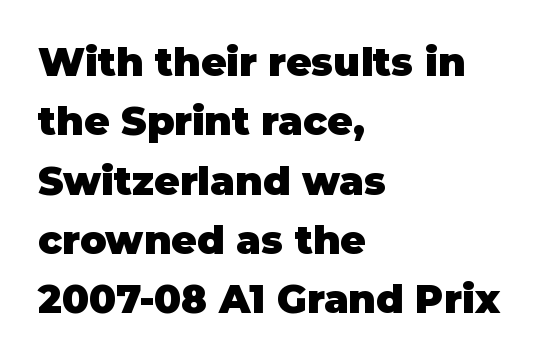
Q: Is the text bold? A: Yes.
Q: Is the text italic (slanted)? A: No, it is upright.
Q: Is the typeface a serif or a sans-serif typeface? A: Sans-serif.
Q: Is the text underlined? A: No.
Q: How is the paragraph aligned? A: Left-aligned.
Q: Is the spacing between letters normal or unusually wide? A: Normal.
Q: Is the spacing between lines tight, normal or loose? A: Normal.
Q: Width (condensed, normal, or wide)? A: Normal.
Q: Stroke contrast? A: Low.
Q: x-height? A: Large.
Q: Monospaced? A: No.
